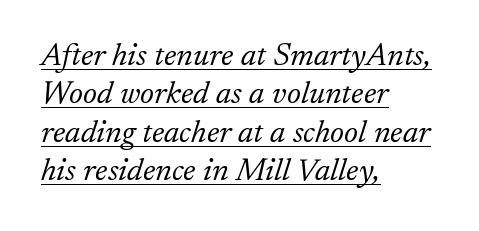
{"serif": "yes", "italic": "yes", "lean": "right", "slant_degrees": 17, "bold": "no", "weight": "light", "width": "normal", "stroke_contrast": "low", "x_height": "small", "monospaced": "no", "underline": "yes", "align": "left", "line_spacing_ratio": 1.2, "letter_spacing": "normal", "letter_spacing_em": 0.0, "glyph_px": 32}
